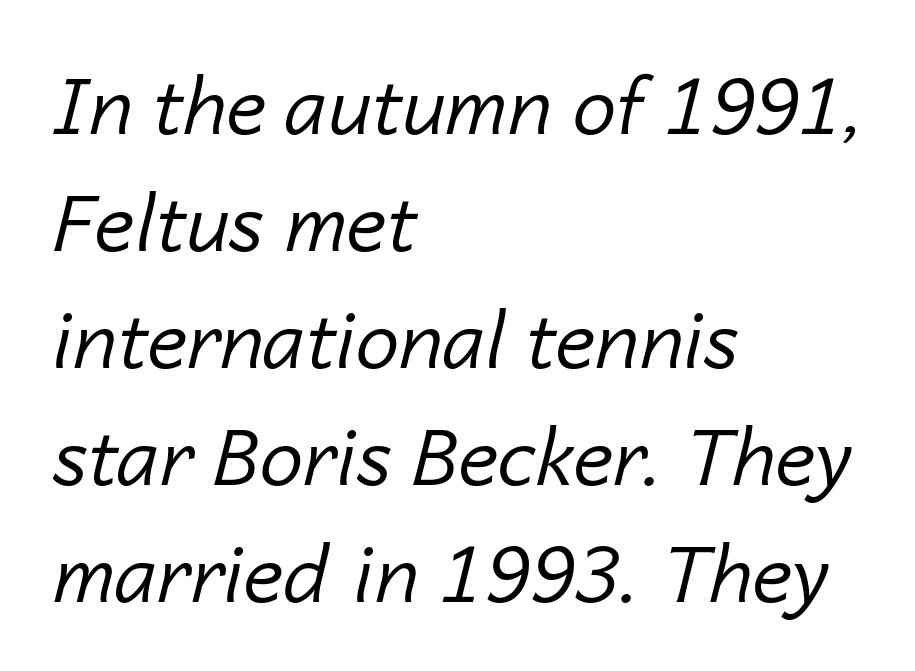
The image shows 78 px regular-weight type, italic (leaning right); set left-aligned, normal line spacing (1.5x), normal letter spacing, not underlined; low stroke contrast and a medium x-height.
